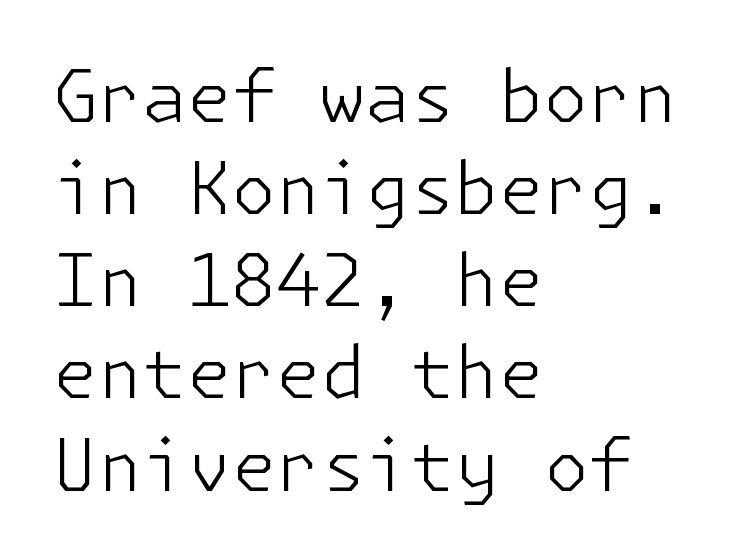
The image shows 72 px light sans-serif type, upright; set left-aligned, normal line spacing (1.28x), normal letter spacing, not underlined; low stroke contrast and a medium x-height.
